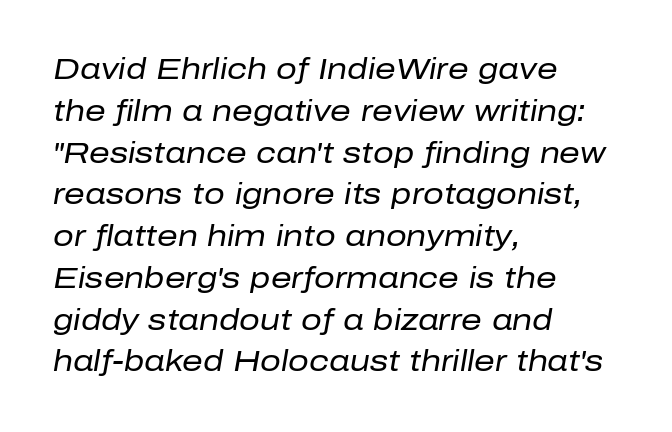
The string is rendered with underlining switched off. Posture: slanted. Each letter keeps its own natural width here, so spacing adapts to shape. There is no visible air inserted between adjacent glyphs. Is there much room between lines? A standard amount, neither cramped nor airy. Typeset ragged right — the left edge is the straight one.
